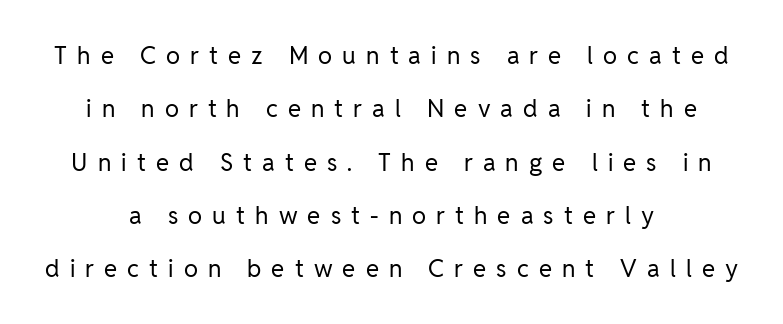
The typesetting does not lean heavy: it is not bold. The gaps between neighbouring characters are conspicuously large. Any mark beneath the type? The region is blank. Designer's note — italics off, roman on. The compositor balanced each line on the midline.
